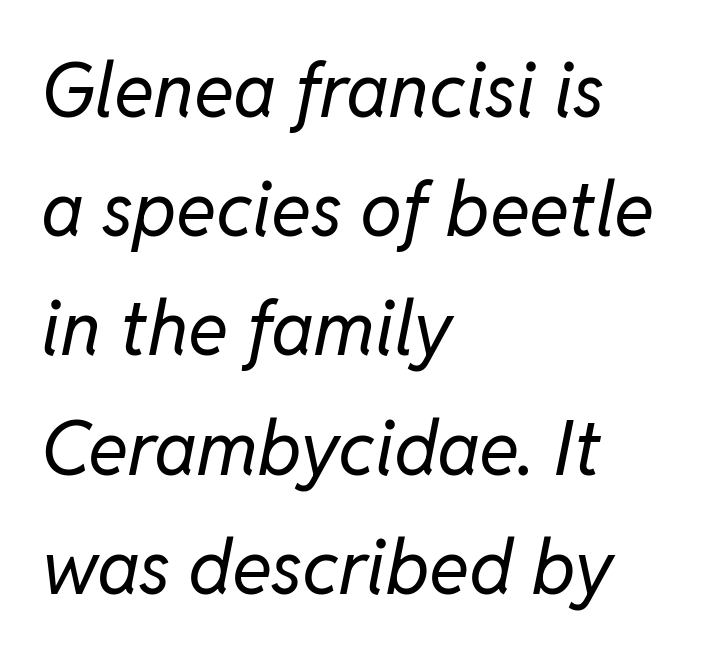
{"italic": "yes", "lean": "right", "slant_degrees": 11, "bold": "no", "weight": "regular", "width": "normal", "stroke_contrast": "low", "x_height": "medium", "monospaced": "no", "underline": "no", "align": "left", "line_spacing": "normal", "line_spacing_ratio": 1.59, "letter_spacing": "normal", "letter_spacing_em": 0.0, "glyph_px": 75}
